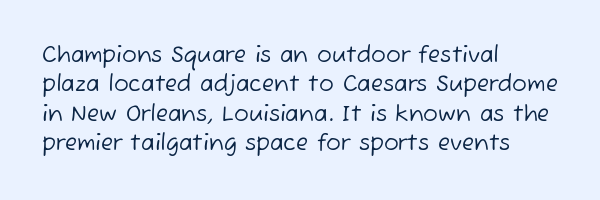
The image shows 22 px text type; set left-aligned, normal line spacing (1.33x), normal letter spacing, not underlined.
